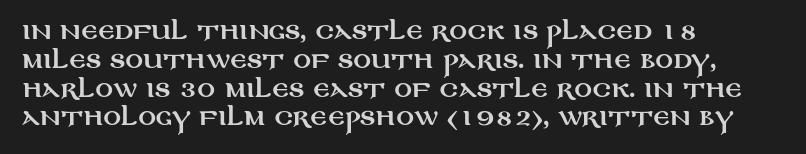
{"italic": "no", "underline": "no", "align": "left", "line_spacing": "normal", "line_spacing_ratio": 1.31, "letter_spacing": "normal", "letter_spacing_em": 0.0, "glyph_px": 22}
